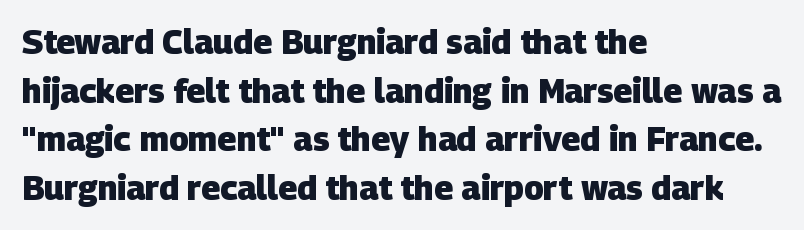
The image shows 33 px heavy sans-serif type; set left-aligned, normal line spacing (1.47x), normal letter spacing, not underlined; low stroke contrast and a large x-height.
